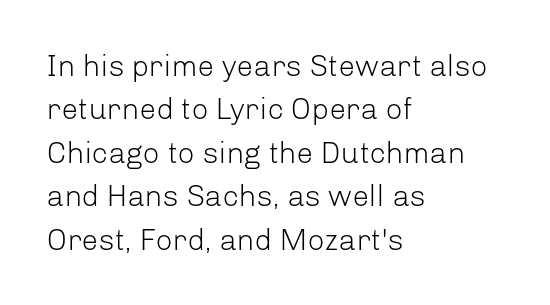
Q: Is the text bold? A: No.
Q: Is the text italic (slanted)? A: No, it is upright.
Q: Is the typeface a serif or a sans-serif typeface? A: Sans-serif.
Q: Is the text underlined? A: No.
Q: How is the paragraph aligned? A: Left-aligned.
Q: Is the spacing between letters normal or unusually wide? A: Normal.
Q: Is the spacing between lines tight, normal or loose? A: Normal.
Q: Width (condensed, normal, or wide)? A: Normal.
Q: Stroke contrast? A: Low.
Q: x-height? A: Medium.
Q: Monospaced? A: No.
